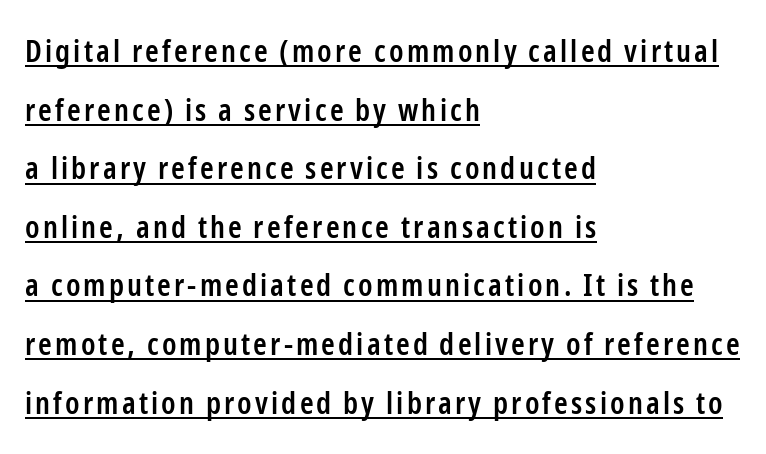
Letterform terminals end flat and unadorned throughout the passage. Its strokes are somewhat broadened, the hallmark of semibold type. Left-aligned paragraph, ragged on the right. A typesetter would call this proportional, since set widths differ per character. Looks like someone drew a line under every word here.
